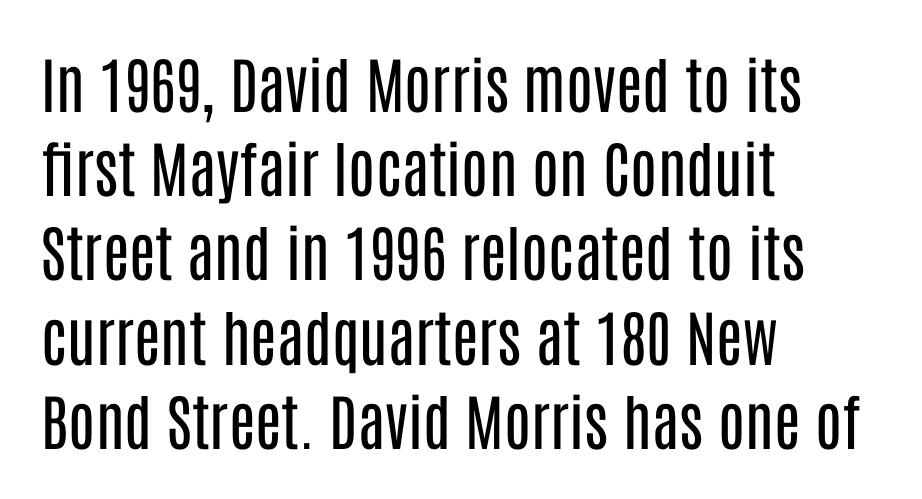
Q: Is the text bold? A: No.
Q: Is the text italic (slanted)? A: No, it is upright.
Q: Is the typeface a serif or a sans-serif typeface? A: Sans-serif.
Q: Is the text underlined? A: No.
Q: How is the paragraph aligned? A: Left-aligned.
Q: Is the spacing between letters normal or unusually wide? A: Normal.
Q: Is the spacing between lines tight, normal or loose? A: Normal.
Q: Width (condensed, normal, or wide)? A: Condensed.
Q: Stroke contrast? A: Low.
Q: x-height? A: Large.
Q: Monospaced? A: No.
